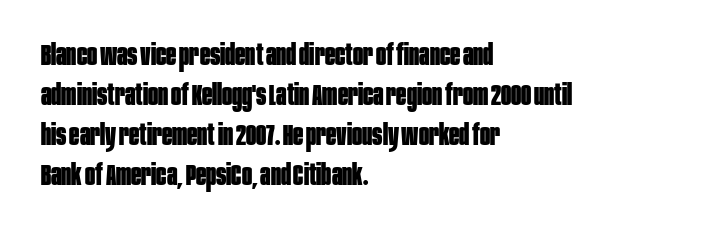
Q: Is the text bold? A: Yes.
Q: Is the text italic (slanted)? A: No, it is upright.
Q: Is the typeface a serif or a sans-serif typeface? A: Sans-serif.
Q: Is the text underlined? A: No.
Q: How is the paragraph aligned? A: Left-aligned.
Q: Is the spacing between letters normal or unusually wide? A: Normal.
Q: Is the spacing between lines tight, normal or loose? A: Normal.
Q: Width (condensed, normal, or wide)? A: Condensed.
Q: Stroke contrast? A: Low.
Q: x-height? A: Large.
Q: Monospaced? A: No.
